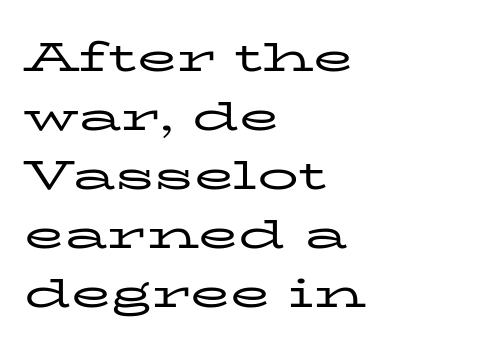
The image shows 41 px regular-weight, wide serif type, upright; set left-aligned, normal line spacing (1.44x), normal letter spacing, not underlined; low stroke contrast and a medium x-height.
